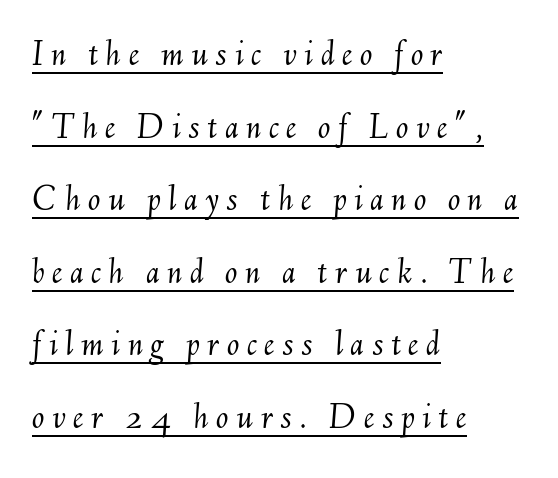
{"italic": "yes", "lean": "right", "slant_degrees": 6, "bold": "no", "weight": "light", "width": "normal", "stroke_contrast": "medium", "x_height": "small", "monospaced": "no", "underline": "yes", "align": "left", "line_spacing": "loose", "line_spacing_ratio": 1.96, "letter_spacing": "wide", "letter_spacing_em": 0.2, "glyph_px": 37}
